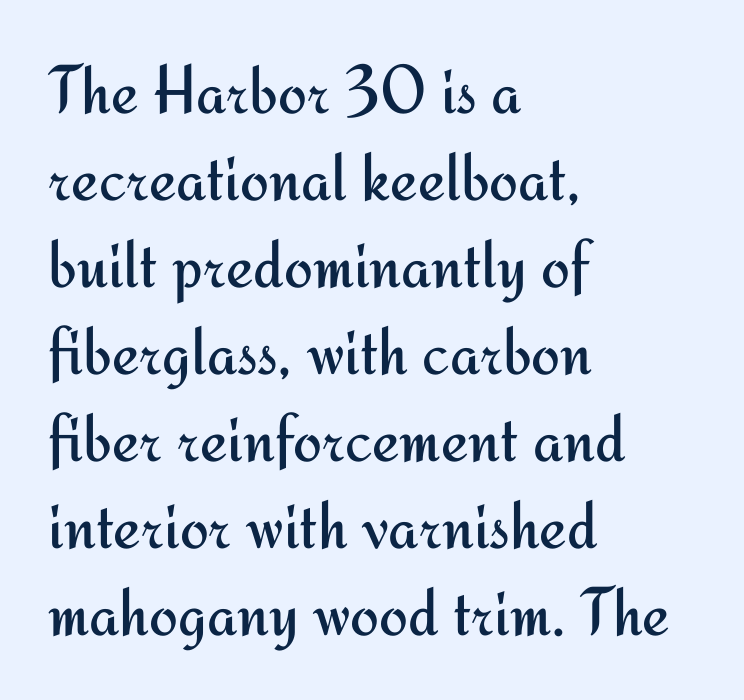
When letters stand straight like this, we call the style roman or upright. This rendering uses left alignment, leaving the right contour irregular. Here the designer chose a conventional face with non-uniform glyph widths. Inter-character spacing is left at the font's built-in metrics. Does the type have serifs? No, each stem ends abruptly.
